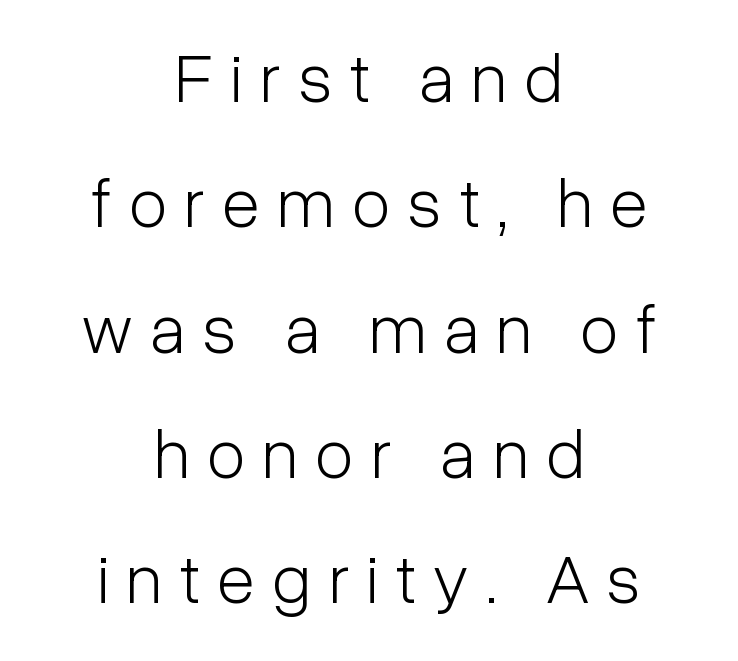
The letters advance in unequal steps, a hallmark of proportional type. Descender tails drop into unmarked territory. This is the regular roman posture of the typeface. The characters display no serif detailing; their extremities are plain. Stroke mass is kept to a normal reading level or below. The letters are spread apart with noticeably loose tracking.
